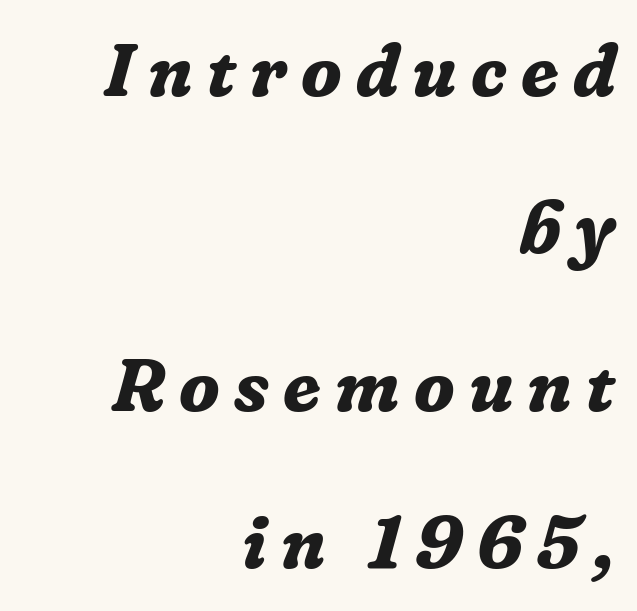
Q: Is the text bold? A: Yes.
Q: Is the text italic (slanted)? A: Yes, it leans right by about 16 degrees.
Q: Is the typeface a serif or a sans-serif typeface? A: Serif.
Q: Is the text underlined? A: No.
Q: How is the paragraph aligned? A: Right-aligned.
Q: Is the spacing between lines tight, normal or loose? A: Loose.
Q: Width (condensed, normal, or wide)? A: Normal.
Q: Stroke contrast? A: Low.
Q: x-height? A: Medium.
Q: Monospaced? A: No.
